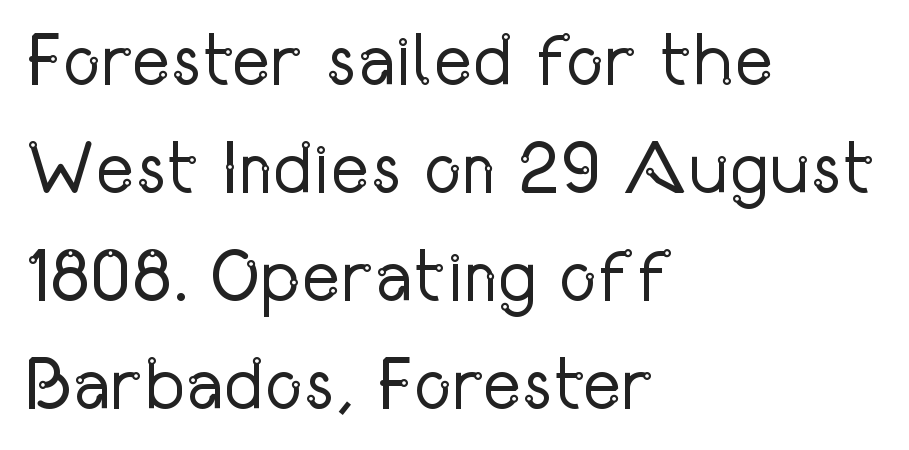
One glance says typical: line gaps are just what's usual. Spacing verdict: proportional, widths tailored to each character. These glyphs show unthickened strokes, regular width or finer. Clear beneath every line of the passage. In terms of posture, this sample is upright.
